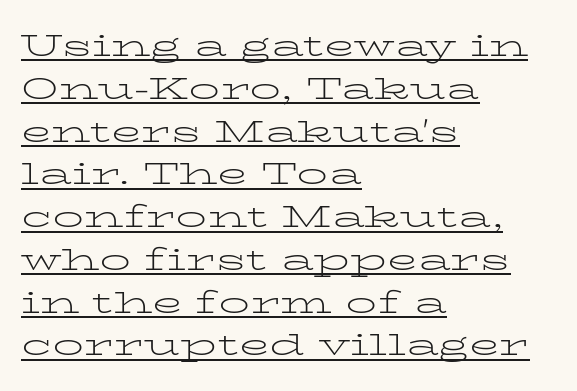
Q: Is the text bold? A: No.
Q: Is the text italic (slanted)? A: No, it is upright.
Q: Is the typeface a serif or a sans-serif typeface? A: Serif.
Q: Is the text underlined? A: Yes.
Q: How is the paragraph aligned? A: Left-aligned.
Q: Is the spacing between letters normal or unusually wide? A: Normal.
Q: Is the spacing between lines tight, normal or loose? A: Normal.
Q: Width (condensed, normal, or wide)? A: Wide.
Q: Stroke contrast? A: Low.
Q: x-height? A: Medium.
Q: Monospaced? A: No.
